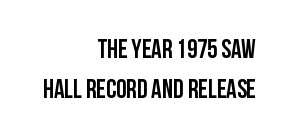
The image shows 26 px text type, upright; set right-aligned, normal line spacing (1.53x), normal letter spacing, not underlined.
